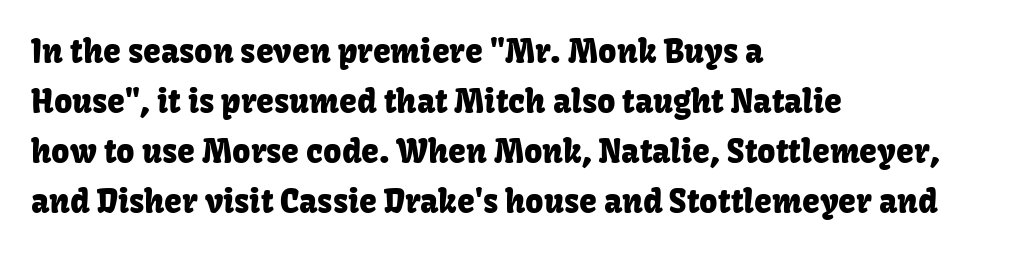
{"serif": "no", "italic": "no", "width": "normal", "stroke_contrast": "low", "x_height": "medium", "monospaced": "no", "underline": "no", "align": "left", "line_spacing": "normal", "line_spacing_ratio": 1.56, "letter_spacing": "normal", "letter_spacing_em": 0.0, "glyph_px": 32}
